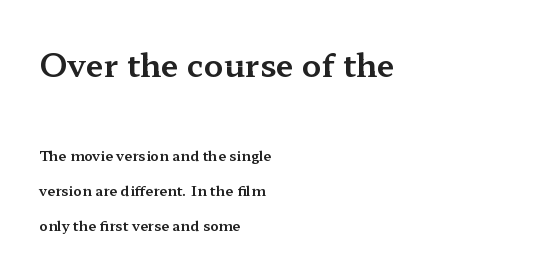
Q: Is the text italic (slanted)? A: No, it is upright.
Q: Is the typeface a serif or a sans-serif typeface? A: Serif.
Q: Is the text underlined? A: No.
Q: How is the paragraph aligned? A: Left-aligned.
Q: Is the spacing between letters normal or unusually wide? A: Normal.
Q: Is the spacing between lines tight, normal or loose? A: Loose.
Q: Which block of text is set in a larger size, the first (top) or the second (bottom)? A: The first (top) one.
Q: Width (condensed, normal, or wide)? A: Wide.
Q: Stroke contrast? A: Medium.
Q: x-height? A: Medium.
Q: Monospaced? A: No.
